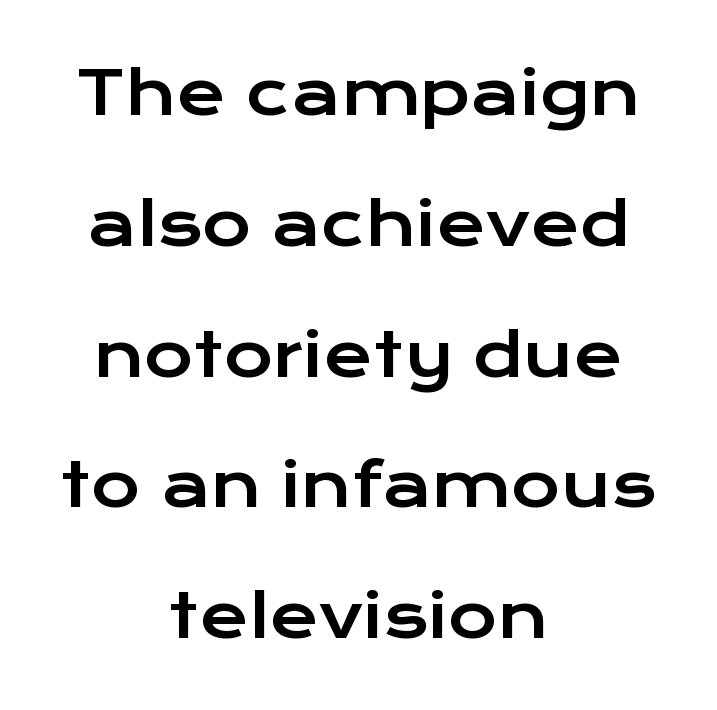
The image shows 60 px wide sans-serif type, upright; set centered, loose line spacing (2.18x), normal letter spacing, not underlined; low stroke contrast and a medium x-height.
